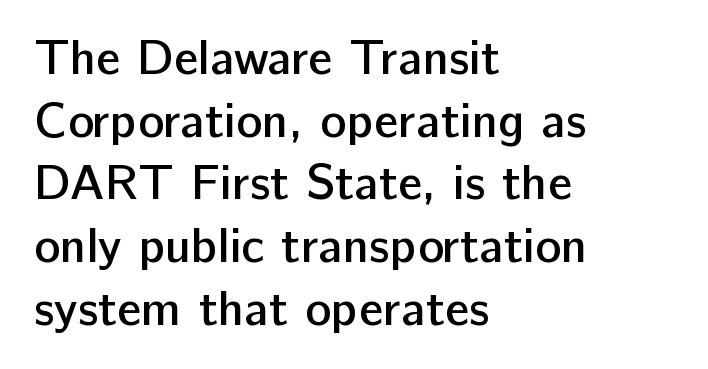
{"serif": "no", "italic": "no", "bold": "semi", "weight": "semibold", "width": "normal", "stroke_contrast": "low", "x_height": "medium", "monospaced": "no", "underline": "no", "align": "left", "line_spacing": "normal", "line_spacing_ratio": 1.28, "letter_spacing": "normal", "letter_spacing_em": 0.0, "glyph_px": 49}
